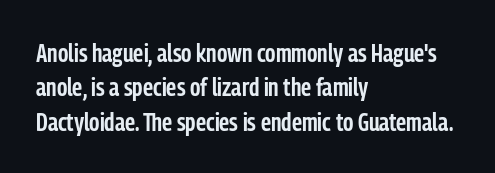
Q: Is the text bold? A: Semi-bold.
Q: Is the text italic (slanted)? A: No, it is upright.
Q: Is the text underlined? A: No.
Q: How is the paragraph aligned? A: Left-aligned.
Q: Is the spacing between letters normal or unusually wide? A: Normal.
Q: Is the spacing between lines tight, normal or loose? A: Normal.
